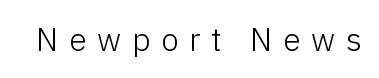
{"serif": "no", "italic": "no", "bold": "no", "weight": "light", "width": "normal", "stroke_contrast": "low", "x_height": "medium", "monospaced": "no", "underline": "no", "letter_spacing": "wide", "letter_spacing_em": 0.33, "glyph_px": 32}
